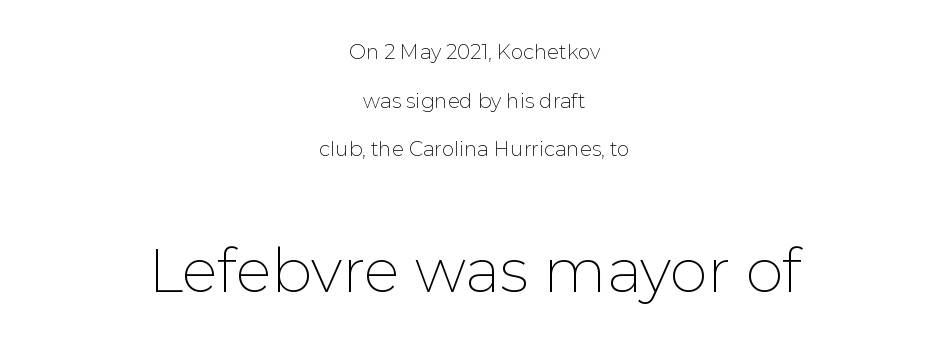
The image shows 60 px thin sans-serif type, upright; set centered, loose line spacing (2.43x), normal letter spacing, not underlined; the second (bottom) block is 3.0x larger; low stroke contrast and a medium x-height.
